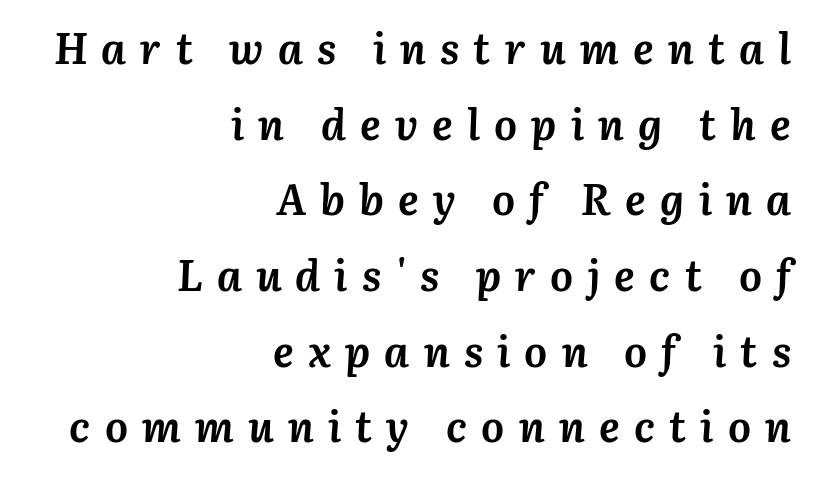
The image shows 43 px semibold type, italic (leaning right); set right-aligned, line spacing 1.76x, unusually wide letter spacing (+0.33 em), not underlined; medium stroke contrast and a medium x-height.
